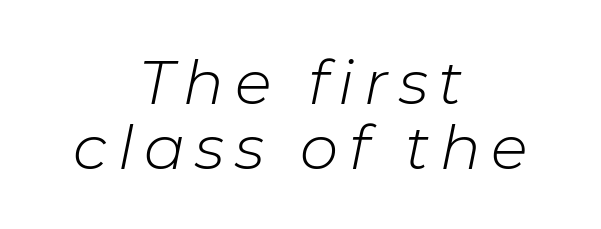
{"italic": "yes", "lean": "right", "slant_degrees": 11, "bold": "no", "weight": "light", "width": "normal", "stroke_contrast": "low", "x_height": "medium", "monospaced": "no", "underline": "no", "align": "center", "line_spacing": "tight", "line_spacing_ratio": 1.06, "glyph_px": 61}
